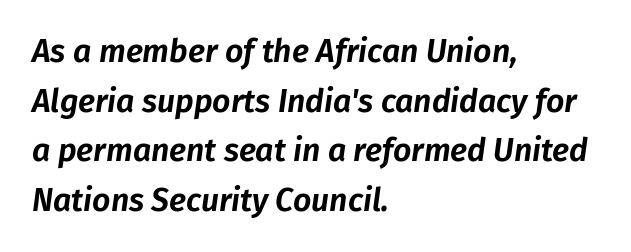
Yep, that's italic — everything's leaning. No extra tracking has been applied to these lines. Plain, unruled lines of type. One glance says typical: line gaps are just what's usual. The passage shown is typed in a proportional face where columns would drift. Alignment: flush left.
